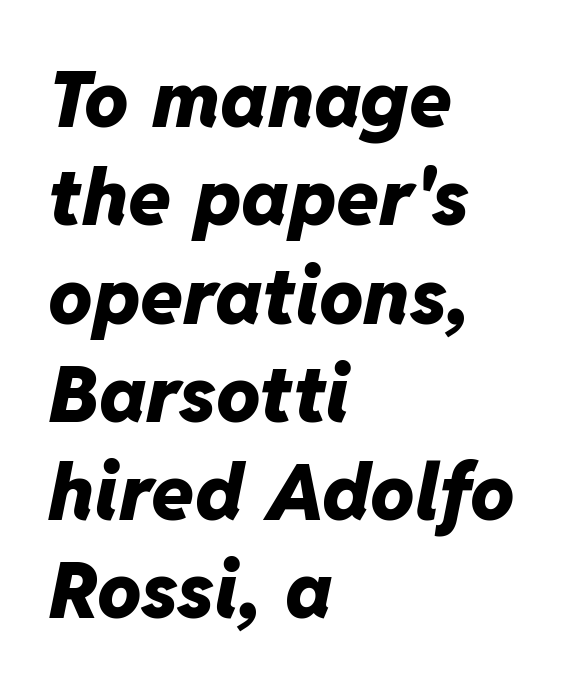
{"italic": "yes", "lean": "right", "slant_degrees": 11, "bold": "yes", "weight": "heavy", "width": "normal", "stroke_contrast": "low", "x_height": "medium", "monospaced": "no", "underline": "no", "align": "left", "line_spacing": "normal", "line_spacing_ratio": 1.26, "letter_spacing": "normal", "letter_spacing_em": 0.0, "glyph_px": 78}
